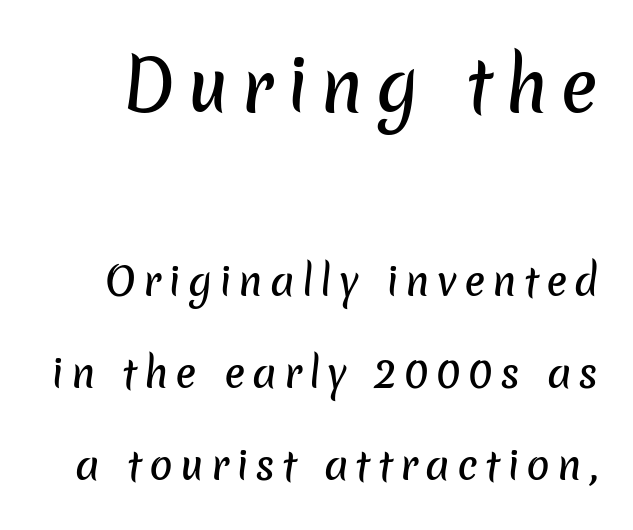
{"serif": "no", "width": "normal", "stroke_contrast": "low", "x_height": "medium", "monospaced": "no", "underline": "no", "line_spacing": "loose", "line_spacing_ratio": 2.36, "larger_block": "first", "size_ratio": 1.77, "glyph_px": 69}
